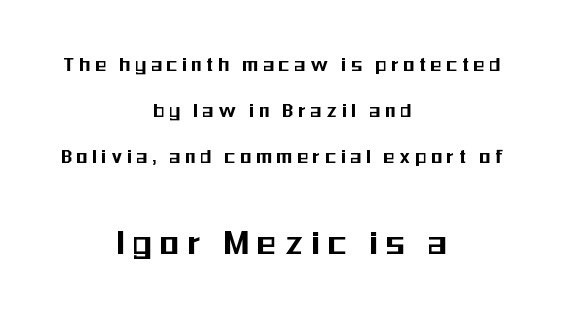
Q: Is the text italic (slanted)? A: No, it is upright.
Q: Is the typeface a serif or a sans-serif typeface? A: Sans-serif.
Q: Is the text underlined? A: No.
Q: How is the paragraph aligned? A: Centered.
Q: Is the spacing between letters normal or unusually wide? A: Unusually wide.
Q: Is the spacing between lines tight, normal or loose? A: Loose.
Q: Which block of text is set in a larger size, the first (top) or the second (bottom)? A: The second (bottom) one.
Q: Width (condensed, normal, or wide)? A: Condensed.
Q: Stroke contrast? A: Medium.
Q: x-height? A: Medium.
Q: Monospaced? A: No.
